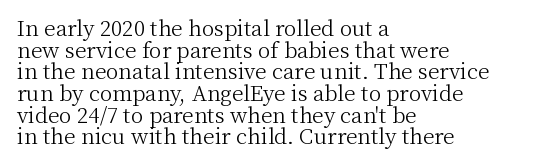
The image shows 21 px text type, upright; set left-aligned, tight line spacing (1.03x), normal letter spacing, not underlined.
